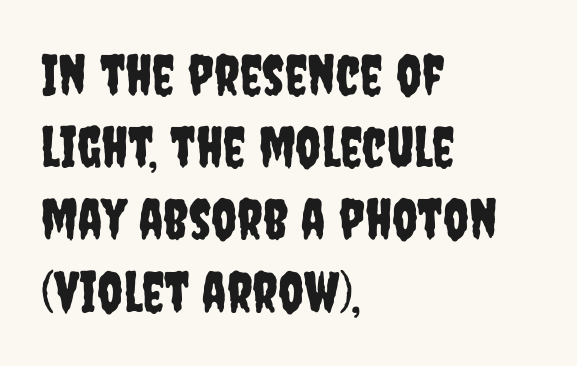
Q: Is the text italic (slanted)? A: No, it is upright.
Q: Is the typeface a serif or a sans-serif typeface? A: Sans-serif.
Q: Is the text underlined? A: No.
Q: How is the paragraph aligned? A: Left-aligned.
Q: Is the spacing between letters normal or unusually wide? A: Normal.
Q: Is the spacing between lines tight, normal or loose? A: Normal.
Q: Width (condensed, normal, or wide)? A: Condensed.
Q: Stroke contrast? A: Low.
Q: x-height? A: Large.
Q: Monospaced? A: No.
